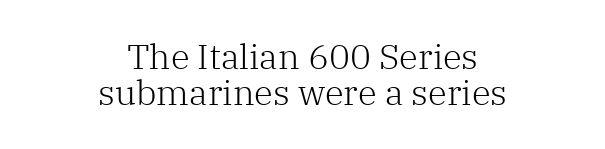
Q: Is the text bold? A: No.
Q: Is the text italic (slanted)? A: No, it is upright.
Q: Is the typeface a serif or a sans-serif typeface? A: Serif.
Q: Is the text underlined? A: No.
Q: How is the paragraph aligned? A: Centered.
Q: Is the spacing between letters normal or unusually wide? A: Normal.
Q: Is the spacing between lines tight, normal or loose? A: Tight.
Q: Width (condensed, normal, or wide)? A: Normal.
Q: Stroke contrast? A: Low.
Q: x-height? A: Medium.
Q: Monospaced? A: No.
